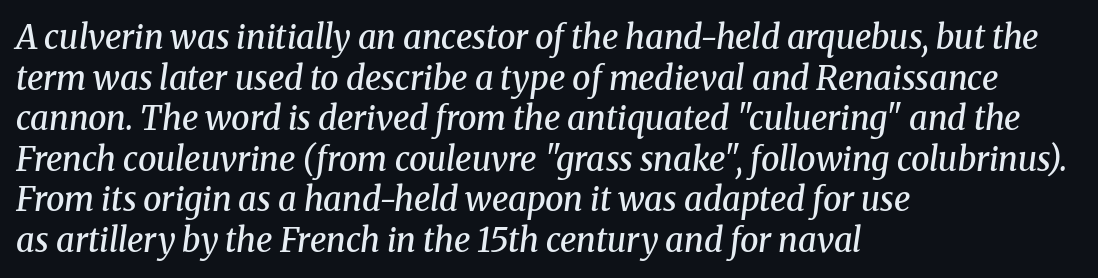
The image shows 33 px semibold serif type, italic (leaning right); set left-aligned, line spacing 1.23x, normal letter spacing, not underlined; medium stroke contrast and a medium x-height.
